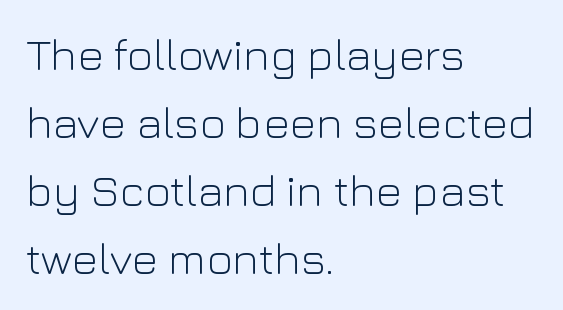
{"serif": "no", "italic": "no", "bold": "no", "weight": "light", "width": "normal", "stroke_contrast": "low", "x_height": "medium", "monospaced": "no", "underline": "no", "align": "left", "line_spacing": "normal", "line_spacing_ratio": 1.51, "letter_spacing": "normal", "letter_spacing_em": 0.0, "glyph_px": 45}
